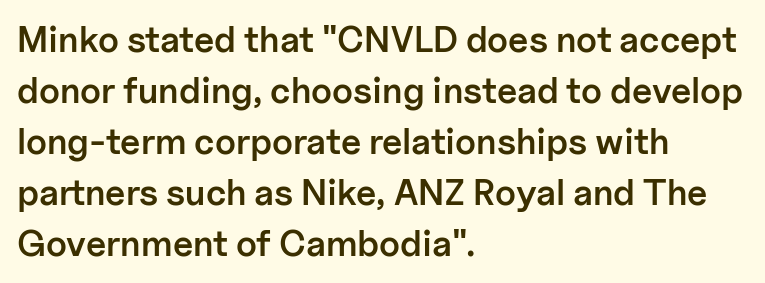
The image shows 36 px semibold sans-serif type, upright; set left-aligned, normal line spacing (1.42x), normal letter spacing, not underlined; low stroke contrast and a medium x-height.
